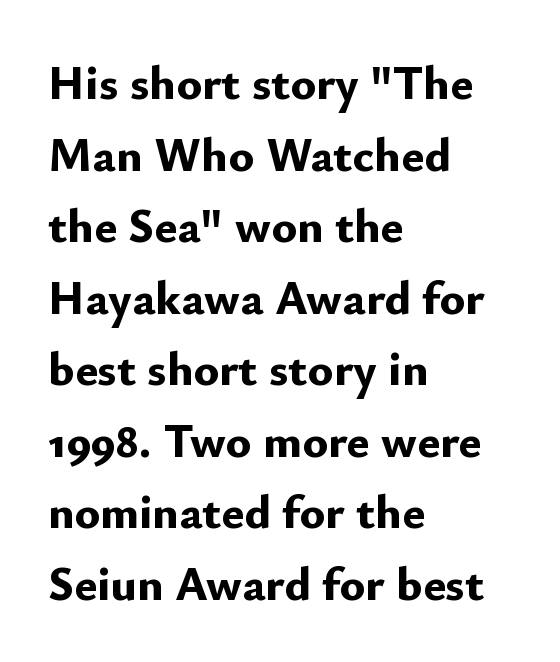
{"serif": "no", "italic": "no", "bold": "yes", "weight": "bold", "width": "normal", "stroke_contrast": "low", "x_height": "small", "monospaced": "no", "underline": "no", "align": "left", "line_spacing": "normal", "line_spacing_ratio": 1.49, "letter_spacing": "normal", "letter_spacing_em": 0.0, "glyph_px": 48}
